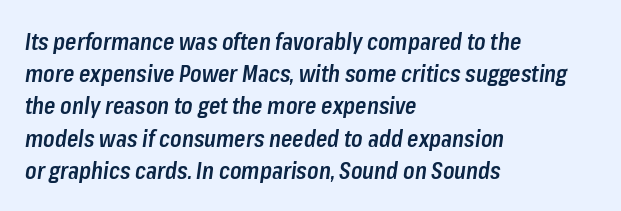
The glyphs look as if they've been sheared to an angle. The letterforms sit shoulder to shoulder at normal distance. Beneath every word, the page is bare. Compared with a centered layout, this one pins lines to the left instead. What's the leading like? Ordinary, nothing unusual.
